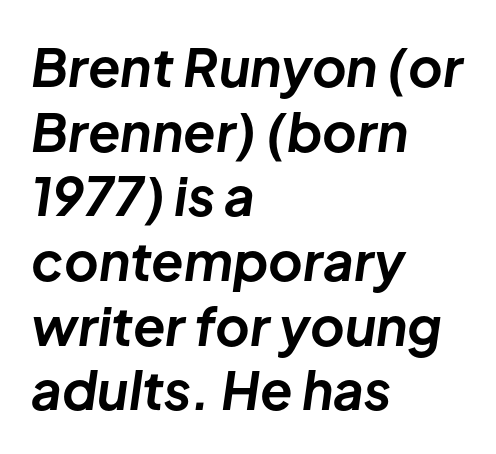
Each letter keeps its own natural width here, so spacing adapts to shape. Letters rest on an invisible, unmarked baseline. Strong, thick strokes mark this as bold type. Notice how the passage keeps a crisp vertical edge on the left only.
